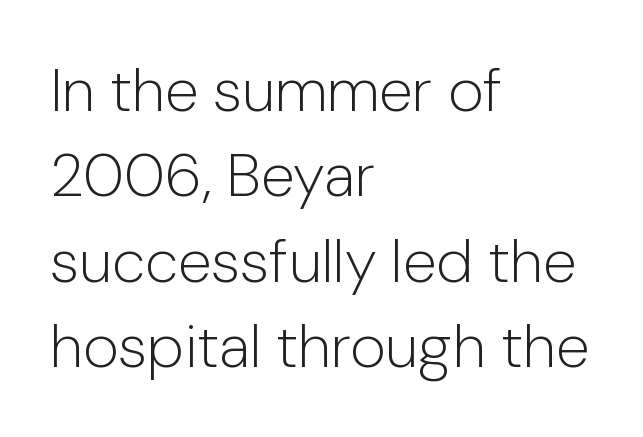
{"serif": "no", "italic": "no", "bold": "no", "weight": "light", "width": "normal", "stroke_contrast": "low", "x_height": "medium", "monospaced": "no", "underline": "no", "align": "left", "line_spacing": "normal", "line_spacing_ratio": 1.4, "letter_spacing": "normal", "letter_spacing_em": 0.0, "glyph_px": 61}
